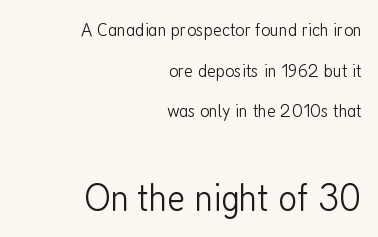
Q: Is the text bold? A: No.
Q: Is the text italic (slanted)? A: No, it is upright.
Q: Is the typeface a serif or a sans-serif typeface? A: Sans-serif.
Q: Is the text underlined? A: No.
Q: How is the paragraph aligned? A: Right-aligned.
Q: Is the spacing between letters normal or unusually wide? A: Normal.
Q: Is the spacing between lines tight, normal or loose? A: Loose.
Q: Which block of text is set in a larger size, the first (top) or the second (bottom)? A: The second (bottom) one.
Q: Width (condensed, normal, or wide)? A: Condensed.
Q: Stroke contrast? A: Low.
Q: x-height? A: Medium.
Q: Monospaced? A: No.
